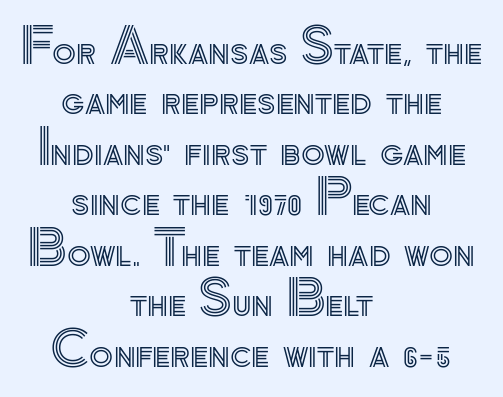
{"italic": "no", "width": "normal", "x_height": "small", "monospaced": "no", "underline": "no", "align": "center", "line_spacing": "tight", "line_spacing_ratio": 1.03, "letter_spacing": "normal", "letter_spacing_em": 0.0, "glyph_px": 49}
